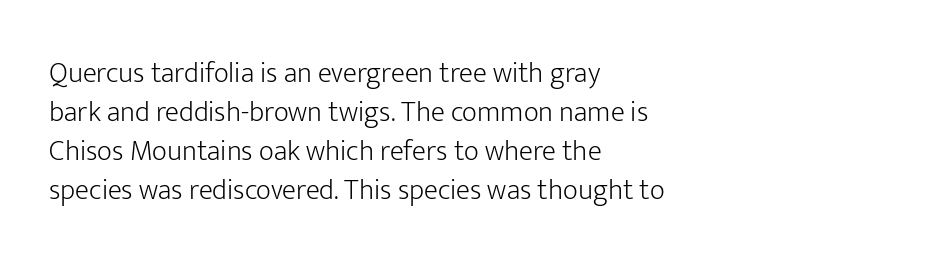
{"serif": "no", "italic": "no", "bold": "no", "weight": "light", "width": "normal", "stroke_contrast": "low", "x_height": "medium", "monospaced": "no", "underline": "no", "align": "left", "line_spacing": "normal", "line_spacing_ratio": 1.34, "letter_spacing": "normal", "letter_spacing_em": 0.0, "glyph_px": 29}
